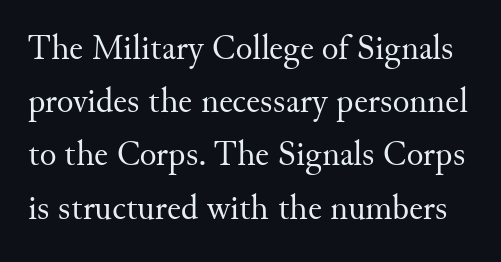
{"serif": "yes", "italic": "no", "bold": "no", "weight": "regular", "width": "normal", "stroke_contrast": "medium", "x_height": "small", "monospaced": "no", "underline": "no", "line_spacing": "normal", "line_spacing_ratio": 1.52, "letter_spacing": "normal", "letter_spacing_em": 0.0, "glyph_px": 35}
